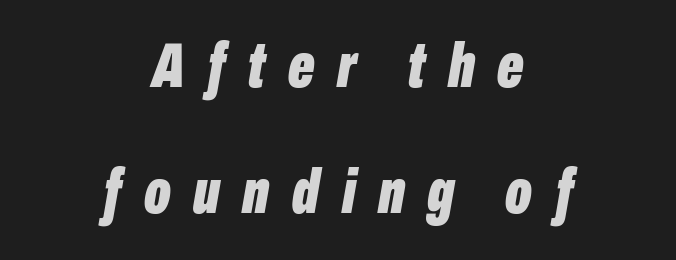
The face used here is rendered with a markedly widened letterfit. The paragraph shown floats in the horizontal middle. In terms of posture, this sample is oblique. Do the characters align in a grid? No, the font is proportional. In terms of weight, the rendering is a true, heavy bold. Rows of type keep a wide berth in the vertical direction.
